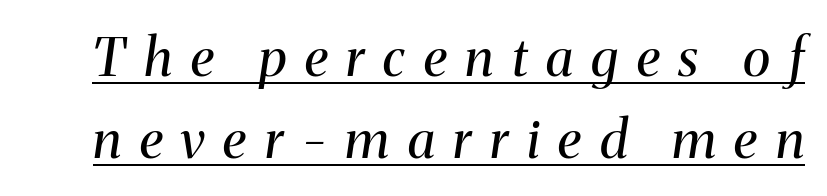
Q: Is the text bold? A: No.
Q: Is the text italic (slanted)? A: Yes, it leans right by about 8 degrees.
Q: Is the typeface a serif or a sans-serif typeface? A: Serif.
Q: Is the text underlined? A: Yes.
Q: Is the spacing between letters normal or unusually wide? A: Unusually wide.
Q: Is the spacing between lines tight, normal or loose? A: Normal.
Q: Width (condensed, normal, or wide)? A: Normal.
Q: Stroke contrast? A: Medium.
Q: x-height? A: Medium.
Q: Monospaced? A: No.
